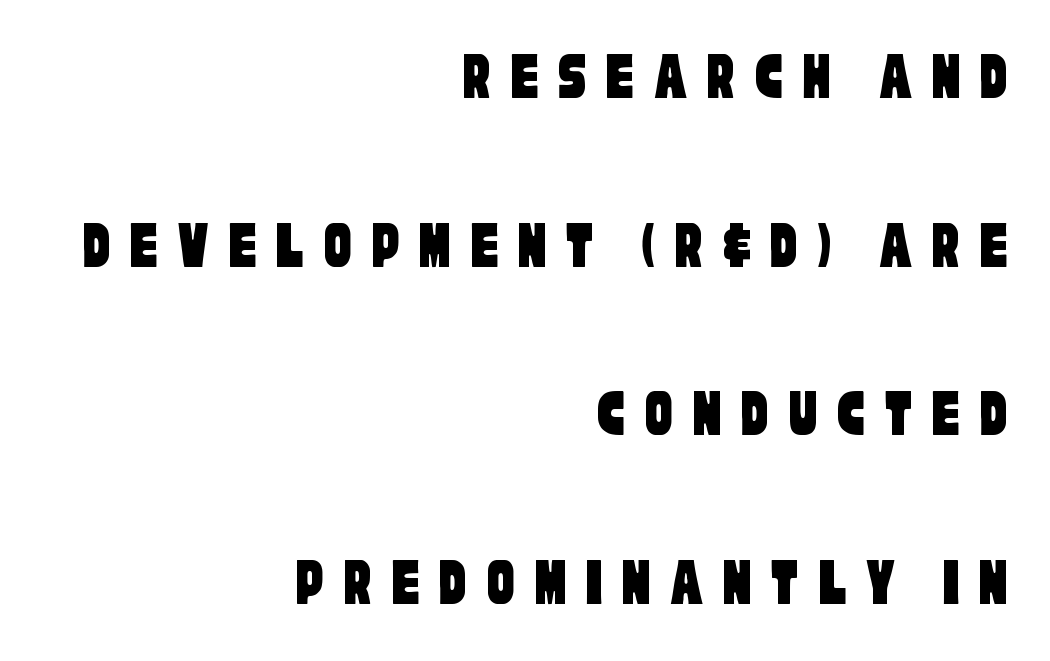
Q: Is the typeface a serif or a sans-serif typeface? A: Sans-serif.
Q: Is the text underlined? A: No.
Q: How is the paragraph aligned? A: Right-aligned.
Q: Is the spacing between letters normal or unusually wide? A: Unusually wide.
Q: Is the spacing between lines tight, normal or loose? A: Loose.
Q: Width (condensed, normal, or wide)? A: Condensed.
Q: Stroke contrast? A: Low.
Q: x-height? A: Large.
Q: Monospaced? A: No.
